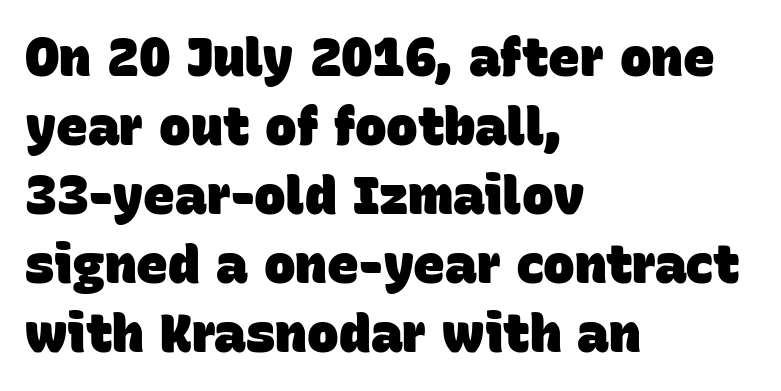
Q: Is the text bold? A: Yes.
Q: Is the typeface a serif or a sans-serif typeface? A: Sans-serif.
Q: Is the text underlined? A: No.
Q: How is the paragraph aligned? A: Left-aligned.
Q: Is the spacing between letters normal or unusually wide? A: Normal.
Q: Is the spacing between lines tight, normal or loose? A: Normal.
Q: Width (condensed, normal, or wide)? A: Normal.
Q: Stroke contrast? A: Low.
Q: x-height? A: Large.
Q: Monospaced? A: No.
